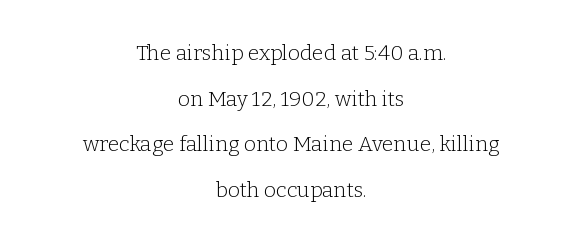
The letters sit at their default tracking, neither squeezed nor spread. The lines are spread far apart with generous leading. The typesetter chose a symmetrical, centered arrangement here. The gap between lines stays unmarked. Stems and bowls with no extra thickness — not bold.
